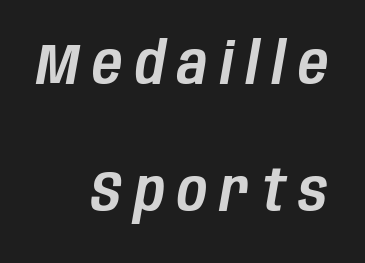
The image shows 58 px condensed type, italic (leaning right); set right-aligned, loose line spacing (2.19x), unusually wide letter spacing (+0.22 em), not underlined; low stroke contrast and a large x-height.
